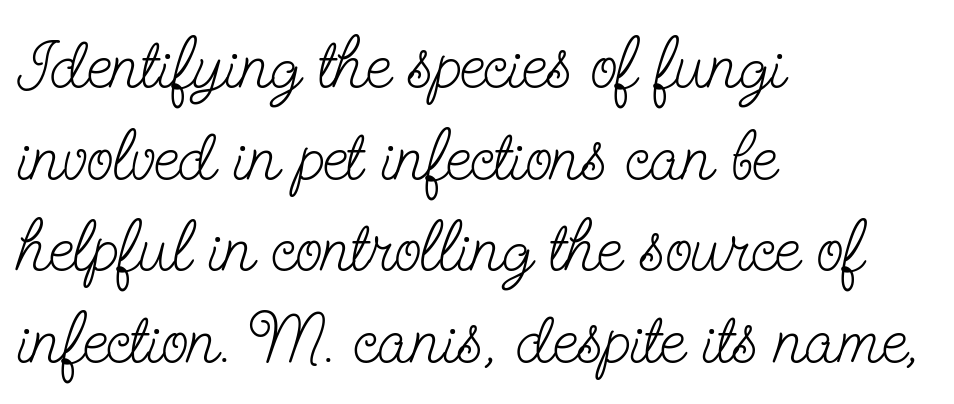
{"serif": "yes", "bold": "no", "weight": "light", "width": "condensed", "stroke_contrast": "low", "x_height": "small", "monospaced": "no", "underline": "no", "align": "left", "line_spacing": "normal", "line_spacing_ratio": 1.29, "letter_spacing": "normal", "letter_spacing_em": 0.0, "glyph_px": 71}
